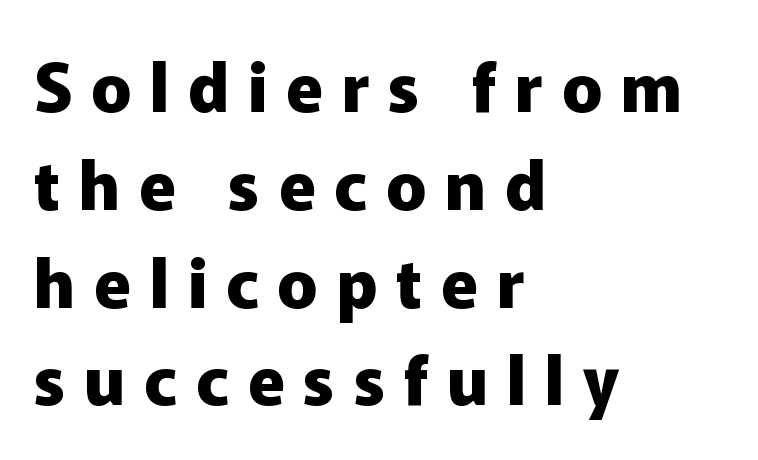
Q: Is the text bold? A: Yes.
Q: Is the text italic (slanted)? A: No, it is upright.
Q: Is the typeface a serif or a sans-serif typeface? A: Sans-serif.
Q: Is the text underlined? A: No.
Q: How is the paragraph aligned? A: Left-aligned.
Q: Is the spacing between letters normal or unusually wide? A: Unusually wide.
Q: Is the spacing between lines tight, normal or loose? A: Normal.
Q: Width (condensed, normal, or wide)? A: Normal.
Q: Stroke contrast? A: Low.
Q: x-height? A: Medium.
Q: Monospaced? A: No.
